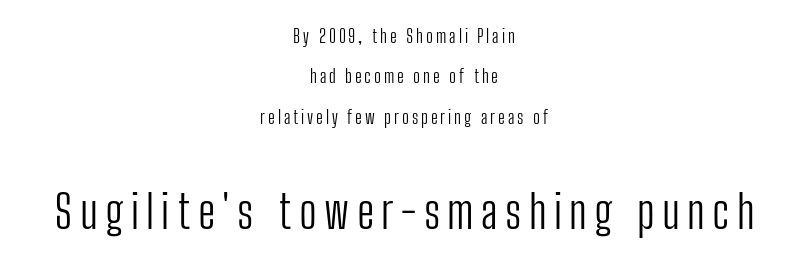
The image shows 46 px light, condensed sans-serif type, upright; set centered, loose line spacing (2.24x), not underlined; the second (bottom) block is 2.56x larger; low stroke contrast and a medium x-height.
